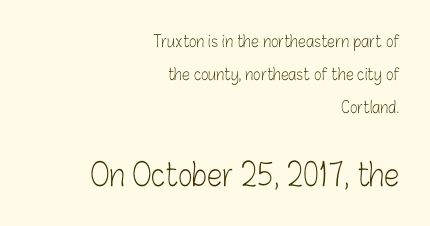
{"serif": "no", "italic": "no", "bold": "no", "weight": "light", "width": "condensed", "stroke_contrast": "low", "x_height": "medium", "monospaced": "no", "underline": "no", "align": "right", "line_spacing": "loose", "line_spacing_ratio": 2.07, "letter_spacing": "normal", "letter_spacing_em": 0.0, "larger_block": "second", "size_ratio": 1.94, "glyph_px": 31}
